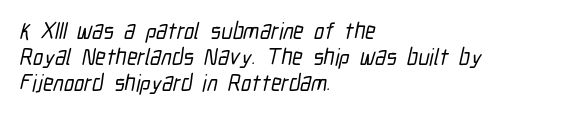
Q: Is the text underlined? A: No.
Q: How is the paragraph aligned? A: Left-aligned.
Q: Is the spacing between letters normal or unusually wide? A: Normal.
Q: Is the spacing between lines tight, normal or loose? A: Tight.
